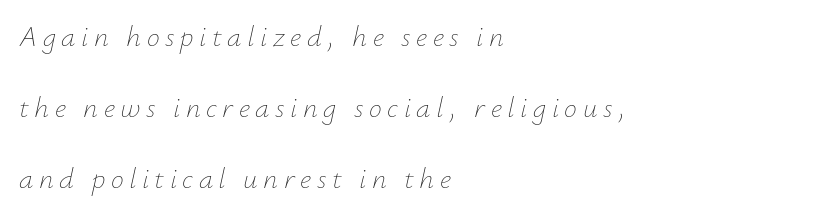
The image shows 29 px thin type, italic (leaning right); set left-aligned, loose line spacing (2.45x), not underlined; low stroke contrast and a small x-height.
